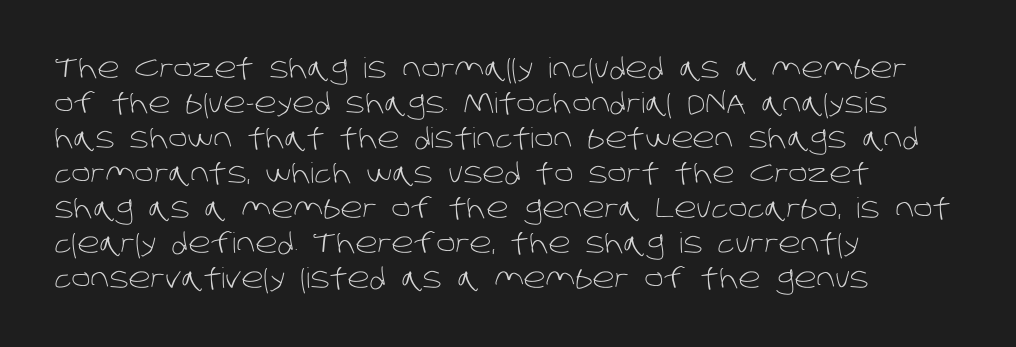
If you drew a ruler down the left edge, every line would touch it. Rows of type keep a routine distance in the vertical direction. The letters advance in unequal steps, a hallmark of proportional type. The passage shown has conventional tracking throughout. Plain, unruled lines of type. Is this a sans? Yes — the strokes have no serifs.
